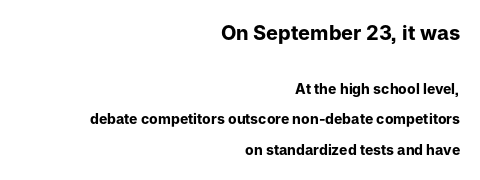
The image shows 20 px bold type, upright; set right-aligned, loose line spacing (2.19x), normal letter spacing, not underlined; the first (top) block is 1.43x larger.
